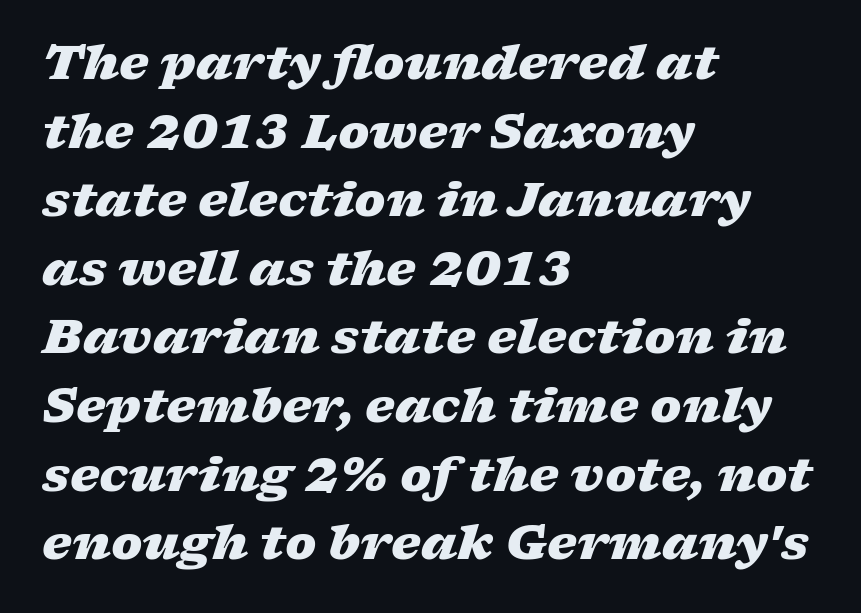
Q: Is the text bold? A: Yes.
Q: Is the text italic (slanted)? A: Yes, it leans right by about 17 degrees.
Q: Is the text underlined? A: No.
Q: How is the paragraph aligned? A: Left-aligned.
Q: Is the spacing between letters normal or unusually wide? A: Normal.
Q: Is the spacing between lines tight, normal or loose? A: Normal.
Q: Width (condensed, normal, or wide)? A: Wide.
Q: Stroke contrast? A: Low.
Q: x-height? A: Medium.
Q: Monospaced? A: No.
